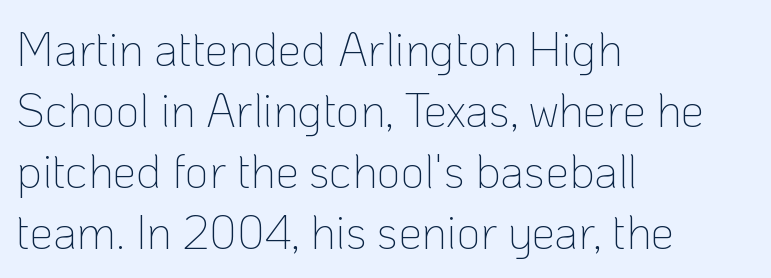
Q: Is the text bold? A: No.
Q: Is the text italic (slanted)? A: No, it is upright.
Q: Is the typeface a serif or a sans-serif typeface? A: Sans-serif.
Q: Is the text underlined? A: No.
Q: How is the paragraph aligned? A: Left-aligned.
Q: Is the spacing between letters normal or unusually wide? A: Normal.
Q: Is the spacing between lines tight, normal or loose? A: Normal.
Q: Width (condensed, normal, or wide)? A: Normal.
Q: Stroke contrast? A: Low.
Q: x-height? A: Medium.
Q: Monospaced? A: No.
